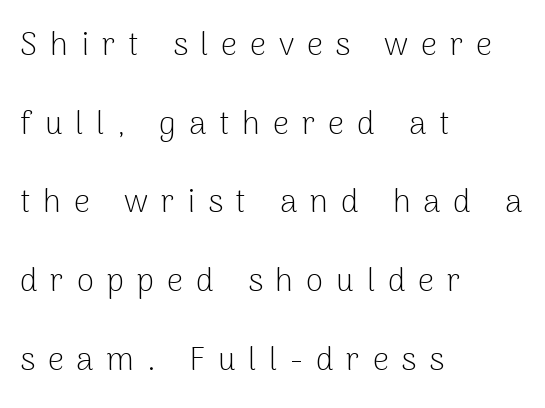
The image shows 32 px light sans-serif type, upright; set left-aligned, loose line spacing (2.46x), unusually wide letter spacing (+0.4 em), not underlined; low stroke contrast and a medium x-height.
